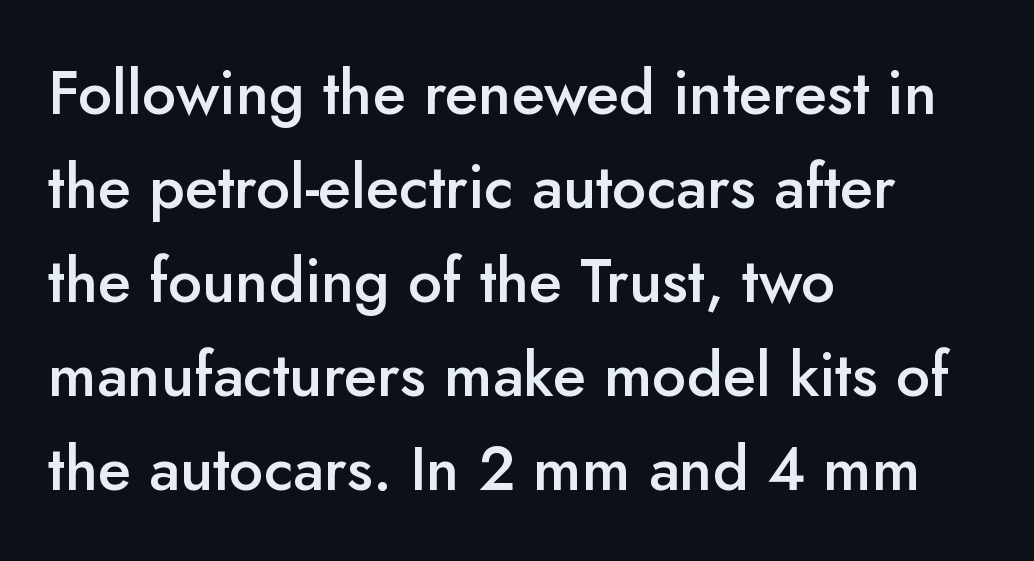
On the weight axis this lands at semibold, roughly 600. If you measured baseline to baseline, you'd find a middling distance. The font family rendered here belongs to the sans-serif group. Observe the ordinary spacing: letters are neighbours, not strangers.
